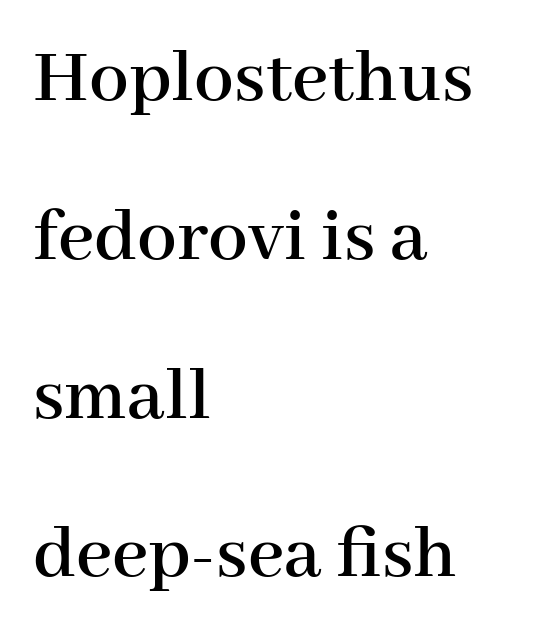
The image shows 79 px serif type, upright; set left-aligned, loose line spacing (2.01x), normal letter spacing, not underlined; high stroke contrast and a medium x-height.
